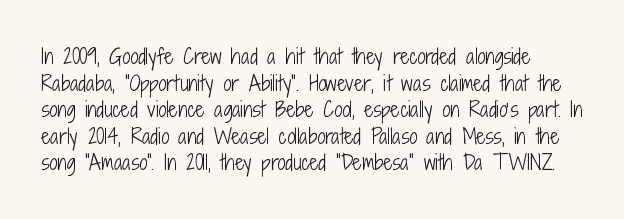
The image shows 20 px text type, upright; set normal line spacing (1.33x), normal letter spacing, not underlined.
